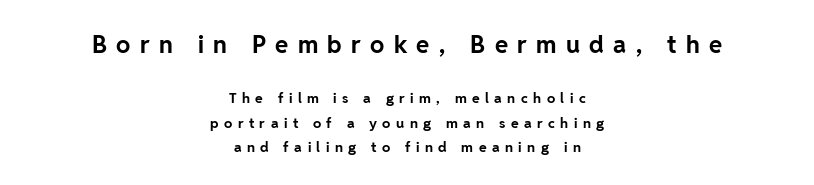
Q: Is the text bold? A: Yes.
Q: Is the text italic (slanted)? A: No, it is upright.
Q: Is the text underlined? A: No.
Q: How is the paragraph aligned? A: Centered.
Q: Is the spacing between letters normal or unusually wide? A: Unusually wide.
Q: Which block of text is set in a larger size, the first (top) or the second (bottom)? A: The first (top) one.
